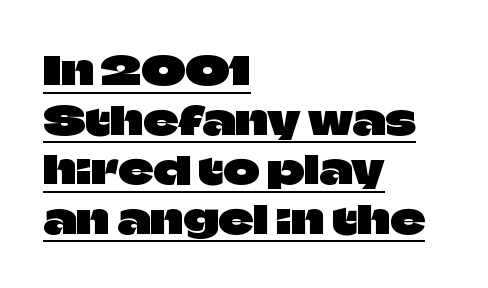
{"serif": "no", "italic": "no", "width": "normal", "stroke_contrast": "low", "x_height": "large", "monospaced": "no", "underline": "yes", "align": "left", "line_spacing": "normal", "line_spacing_ratio": 1.27, "letter_spacing": "normal", "letter_spacing_em": 0.0, "glyph_px": 39}
